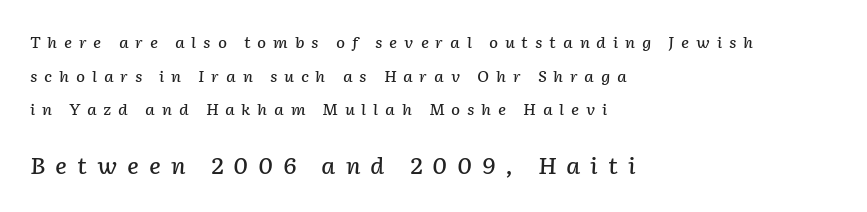
The image shows 22 px text type, italic (leaning right); set left-aligned, loose line spacing (2.24x), unusually wide letter spacing (+0.45 em), not underlined; the second (bottom) block is 1.47x larger.
